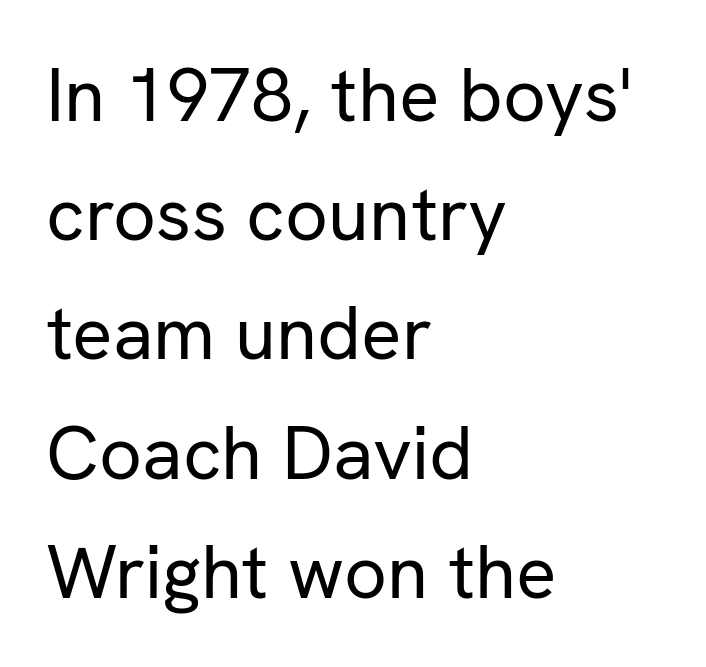
Posture: vertical. The letters advance in unequal steps, a hallmark of proportional type. Decoration check: the copy has no underline. The block of text has a typical density, with ordinary space between rows.
